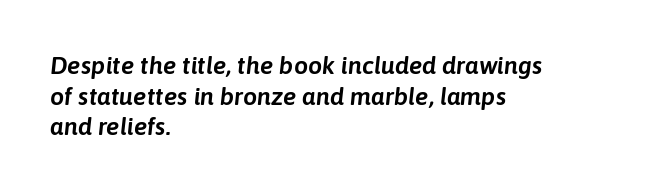
{"italic": "yes", "lean": "right", "slant_degrees": 6, "underline": "no", "align": "left", "line_spacing_ratio": 1.23, "letter_spacing": "normal", "letter_spacing_em": 0.0, "glyph_px": 25}
